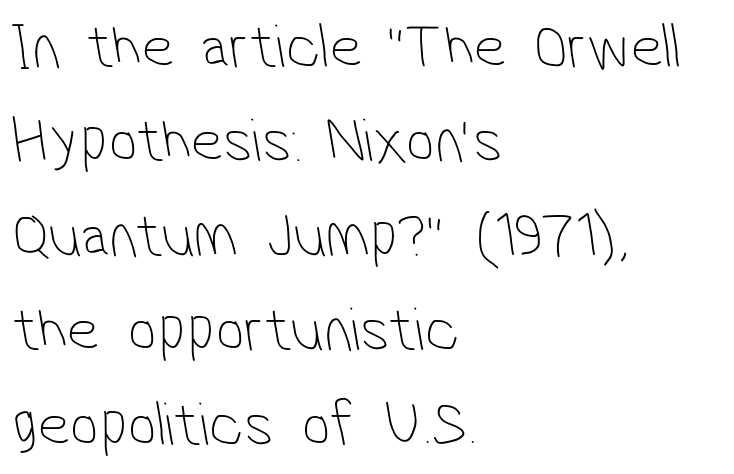
The image shows 63 px thin, condensed sans-serif type; set left-aligned, normal line spacing (1.5x), normal letter spacing, not underlined; low stroke contrast and a medium x-height.
